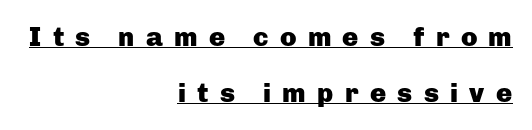
{"italic": "no", "bold": "yes", "underline": "yes", "align": "right", "line_spacing": "loose", "line_spacing_ratio": 2.08, "letter_spacing": "wide", "letter_spacing_em": 0.42, "glyph_px": 27}
